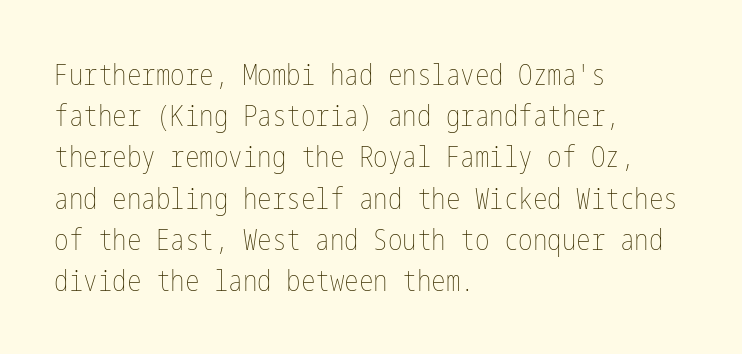
Q: Is the text bold? A: No.
Q: Is the text italic (slanted)? A: No, it is upright.
Q: Is the text underlined? A: No.
Q: How is the paragraph aligned? A: Left-aligned.
Q: Is the spacing between letters normal or unusually wide? A: Normal.
Q: Is the spacing between lines tight, normal or loose? A: Normal.
Q: Width (condensed, normal, or wide)? A: Condensed.
Q: Stroke contrast? A: Low.
Q: x-height? A: Medium.
